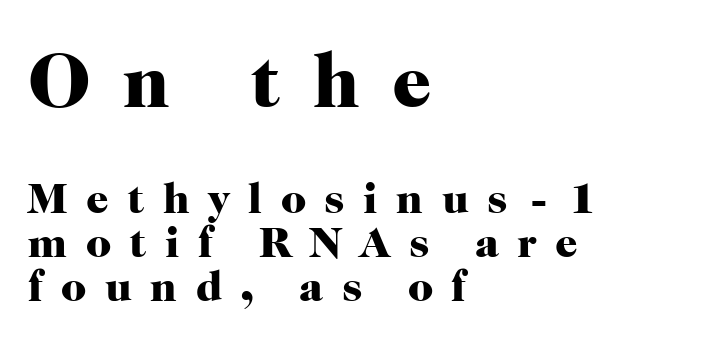
The rendering shrinks the type as you move from the upper chunk to the lower. Does the type have serifs? Yes, each stem ends in a small foot. The type sits square on the baseline with zero lean. Nobody drew a line under any word here.
